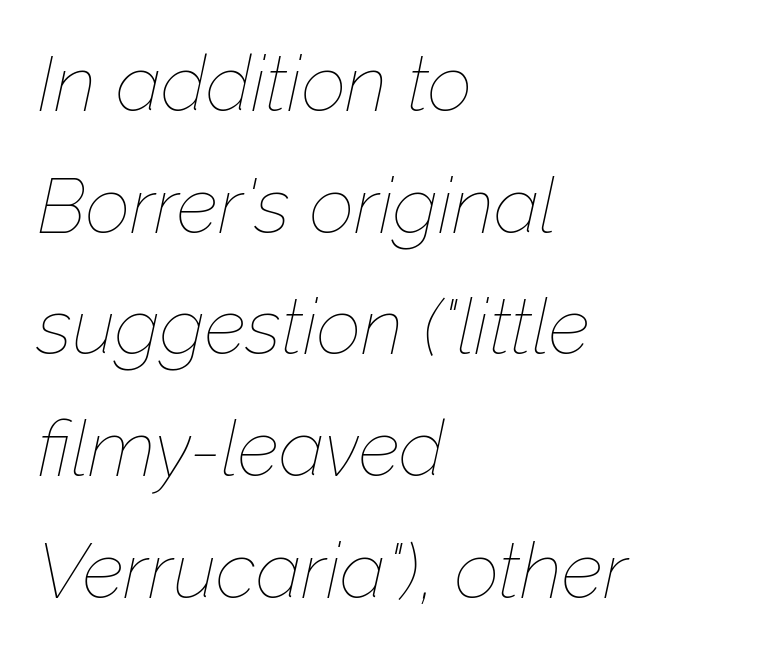
The image shows 78 px thin type, italic (leaning right); set left-aligned, normal line spacing (1.56x), normal letter spacing, not underlined; low stroke contrast and a medium x-height.
